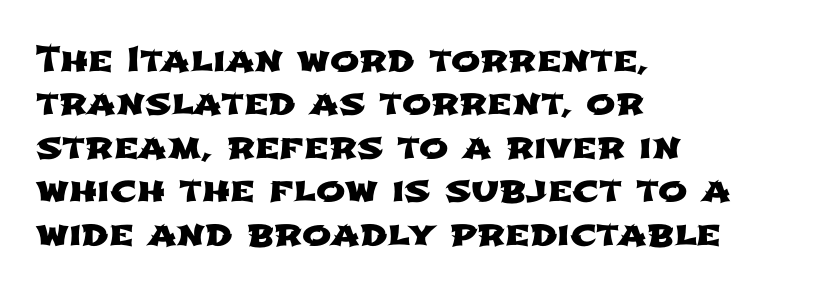
{"serif": "no", "width": "wide", "stroke_contrast": "low", "x_height": "medium", "monospaced": "no", "underline": "no", "align": "left", "line_spacing_ratio": 1.24, "letter_spacing": "normal", "letter_spacing_em": 0.0, "glyph_px": 35}
